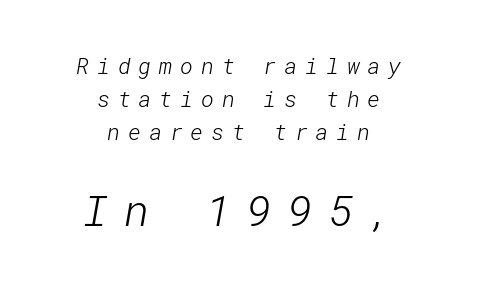
{"serif": "no", "bold": "no", "weight": "light", "width": "normal", "stroke_contrast": "low", "x_height": "medium", "underline": "no", "align": "center", "line_spacing": "normal", "line_spacing_ratio": 1.5, "letter_spacing": "wide", "letter_spacing_em": 0.36, "larger_block": "second", "size_ratio": 1.95, "glyph_px": 43}
